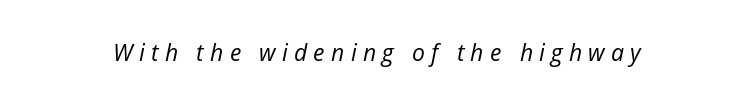
{"italic": "yes", "lean": "right", "slant_degrees": 12, "bold": "no", "underline": "no", "letter_spacing": "wide", "letter_spacing_em": 0.27, "glyph_px": 23}
